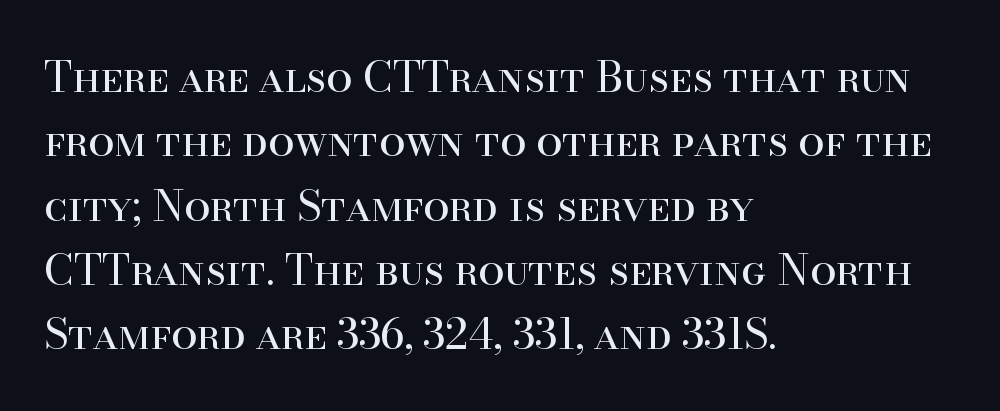
The image shows 42 px regular-weight serif type, upright; set left-aligned, normal line spacing (1.53x), normal letter spacing, not underlined; high stroke contrast and a small x-height.
